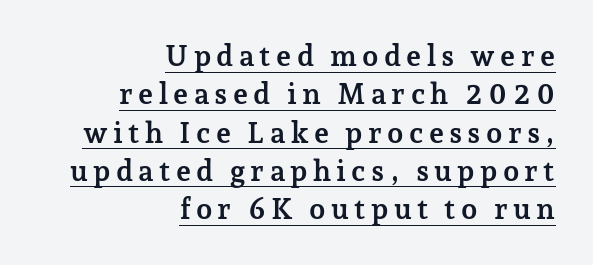
{"serif": "yes", "italic": "no", "bold": "yes", "weight": "semibold", "width": "normal", "stroke_contrast": "low", "x_height": "medium", "monospaced": "no", "underline": "yes", "align": "right", "line_spacing": "normal", "line_spacing_ratio": 1.32, "glyph_px": 29}
